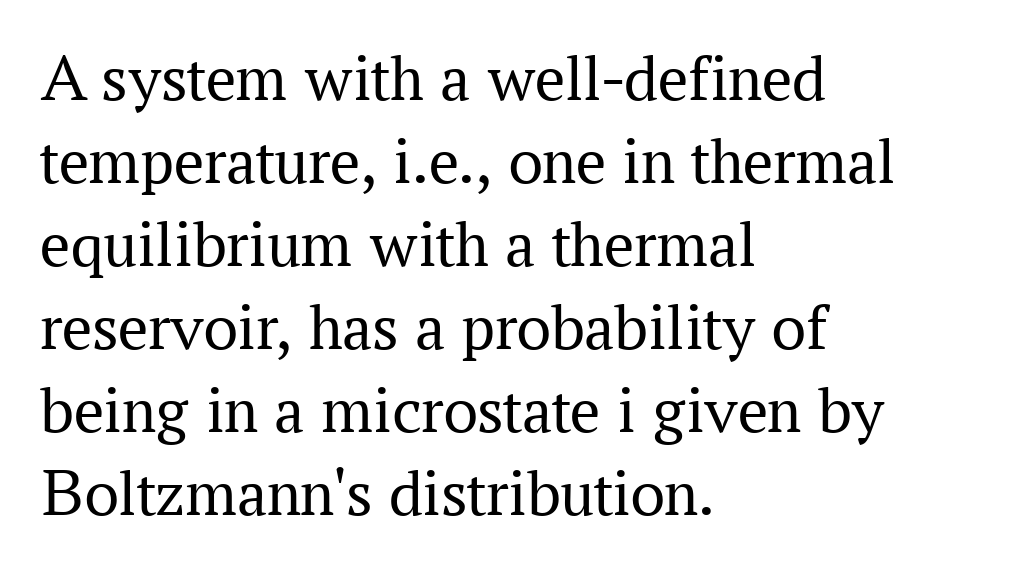
The lines are quadded left. The tracking reads as untouched default to a designer's eye. Stem width sits at or under what a default text font uses. The axis of the letterforms is exactly vertical. This sample has the flowing, uneven cadence of proportional lettering.
